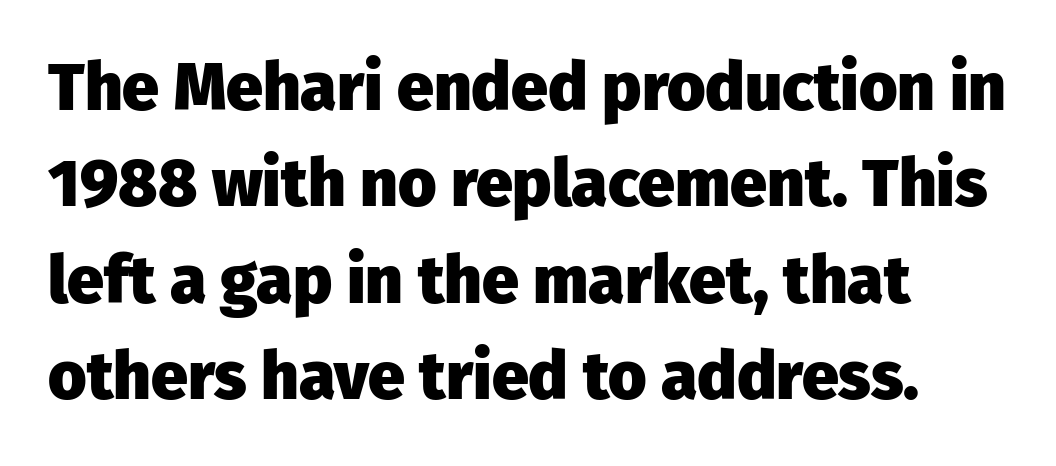
The glyphs have the mass of a bold cut. Leading matches the norm, producing a regular column. Only glyphs here, with clear space below each row. The paragraph shown leans on its left margin. Typographically, this falls in the sans-serif category. Looks like regular typesetting: each glyph gets only the width it needs.
